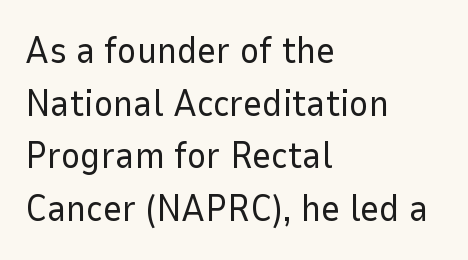
The image shows 37 px regular-weight sans-serif type, upright; set left-aligned, normal line spacing (1.42x), normal letter spacing, not underlined; low stroke contrast and a medium x-height.
